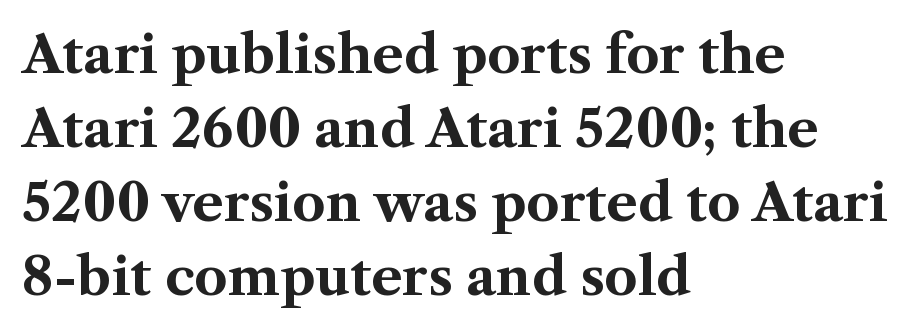
{"serif": "yes", "italic": "no", "bold": "yes", "weight": "bold", "width": "normal", "stroke_contrast": "medium", "x_height": "medium", "monospaced": "no", "underline": "no", "align": "left", "line_spacing": "normal", "line_spacing_ratio": 1.42, "letter_spacing": "normal", "letter_spacing_em": 0.0, "glyph_px": 52}
